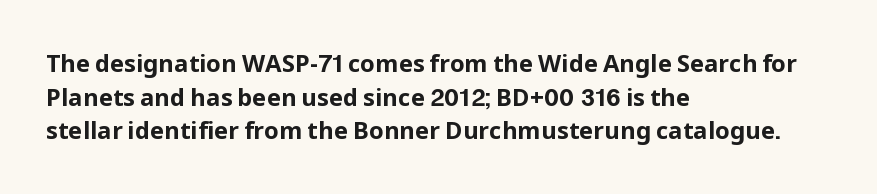
{"italic": "no", "bold": "yes", "underline": "no", "align": "left", "line_spacing": "normal", "line_spacing_ratio": 1.4, "letter_spacing": "normal", "letter_spacing_em": 0.0, "glyph_px": 24}
